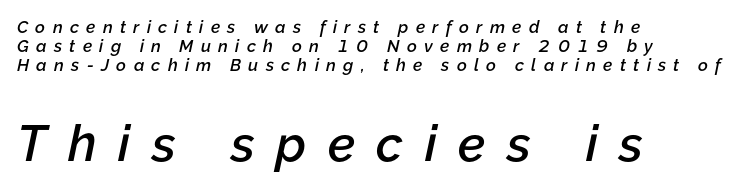
Horizontal bands of white between lines are thin slivers. Letter spacing: wide. Proportional: the letters do not fall into vertical columns. Short and long lines alike share a common starting point at left. The words here are not underlined.
